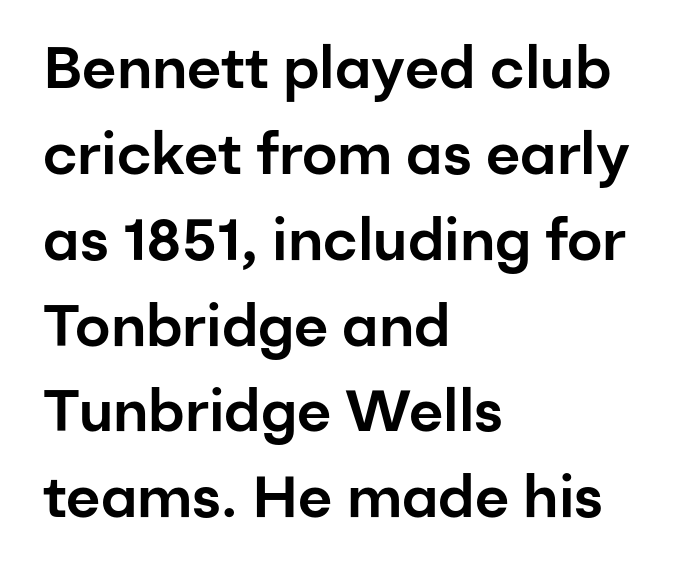
{"serif": "no", "italic": "no", "width": "normal", "stroke_contrast": "low", "x_height": "medium", "monospaced": "no", "underline": "no", "align": "left", "line_spacing": "normal", "line_spacing_ratio": 1.48, "letter_spacing": "normal", "letter_spacing_em": 0.0, "glyph_px": 58}
